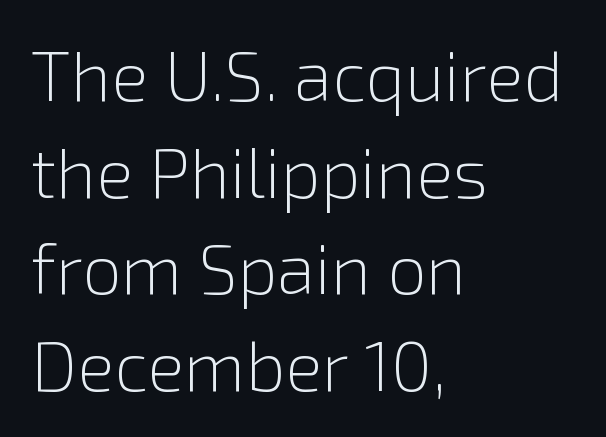
Q: Is the text bold? A: No.
Q: Is the text italic (slanted)? A: No, it is upright.
Q: Is the typeface a serif or a sans-serif typeface? A: Sans-serif.
Q: Is the text underlined? A: No.
Q: How is the paragraph aligned? A: Left-aligned.
Q: Is the spacing between letters normal or unusually wide? A: Normal.
Q: Is the spacing between lines tight, normal or loose? A: Normal.
Q: Width (condensed, normal, or wide)? A: Normal.
Q: x-height? A: Medium.
Q: Monospaced? A: No.
